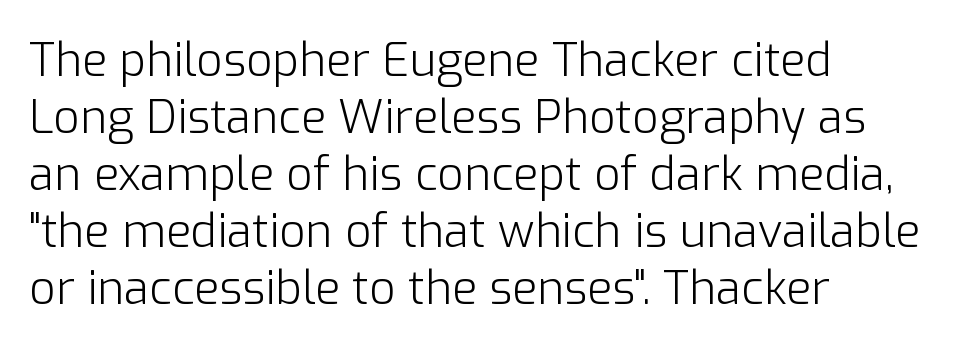
The image shows 46 px light sans-serif type, upright; set left-aligned, line spacing 1.24x, normal letter spacing, not underlined; low stroke contrast and a medium x-height.
